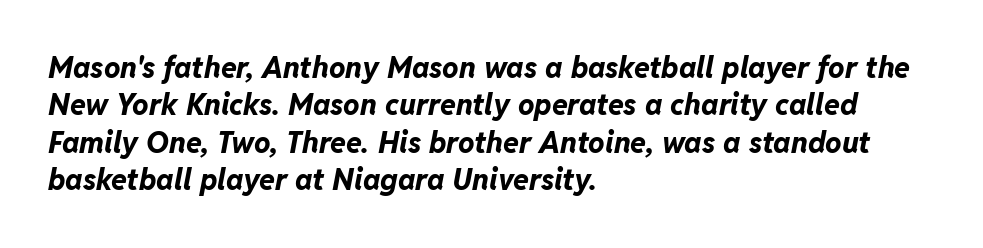
The image shows 29 px bold type, italic (leaning right); set left-aligned, normal line spacing (1.29x), normal letter spacing, not underlined; low stroke contrast and a medium x-height.
